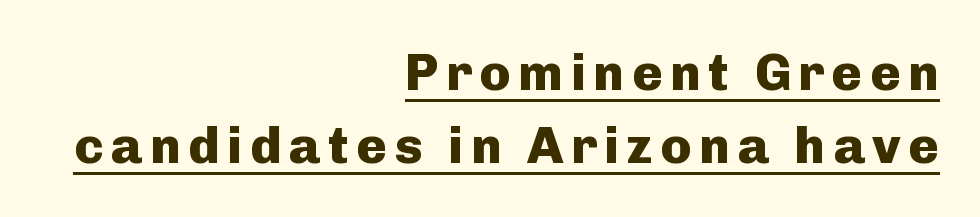
Looks like regular typesetting: each glyph gets only the width it needs. Serifs: no, the terminals of the letterforms are clean. Each glyph is drawn with heavy, bold strokes. A typographer would call this underscored text.
